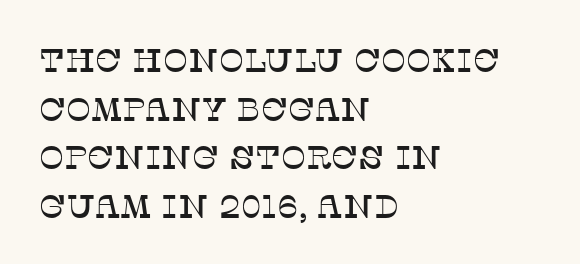
Q: Is the text italic (slanted)? A: No, it is upright.
Q: Is the typeface a serif or a sans-serif typeface? A: Serif.
Q: Is the text underlined? A: No.
Q: How is the paragraph aligned? A: Left-aligned.
Q: Is the spacing between letters normal or unusually wide? A: Normal.
Q: Is the spacing between lines tight, normal or loose? A: Normal.
Q: Width (condensed, normal, or wide)? A: Normal.
Q: Stroke contrast? A: Low.
Q: x-height? A: Large.
Q: Monospaced? A: No.
